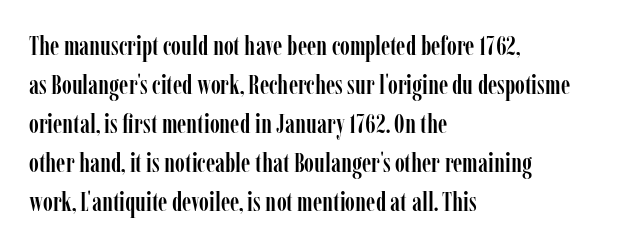
Q: Is the text italic (slanted)? A: No, it is upright.
Q: Is the text underlined? A: No.
Q: How is the paragraph aligned? A: Left-aligned.
Q: Is the spacing between letters normal or unusually wide? A: Normal.
Q: Is the spacing between lines tight, normal or loose? A: Normal.
